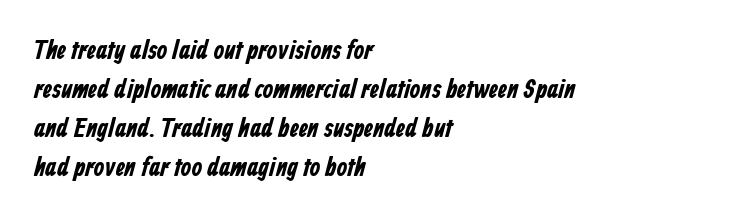
Q: Is the text bold? A: Yes.
Q: Is the text underlined? A: No.
Q: How is the paragraph aligned? A: Left-aligned.
Q: Is the spacing between letters normal or unusually wide? A: Normal.
Q: Is the spacing between lines tight, normal or loose? A: Normal.
